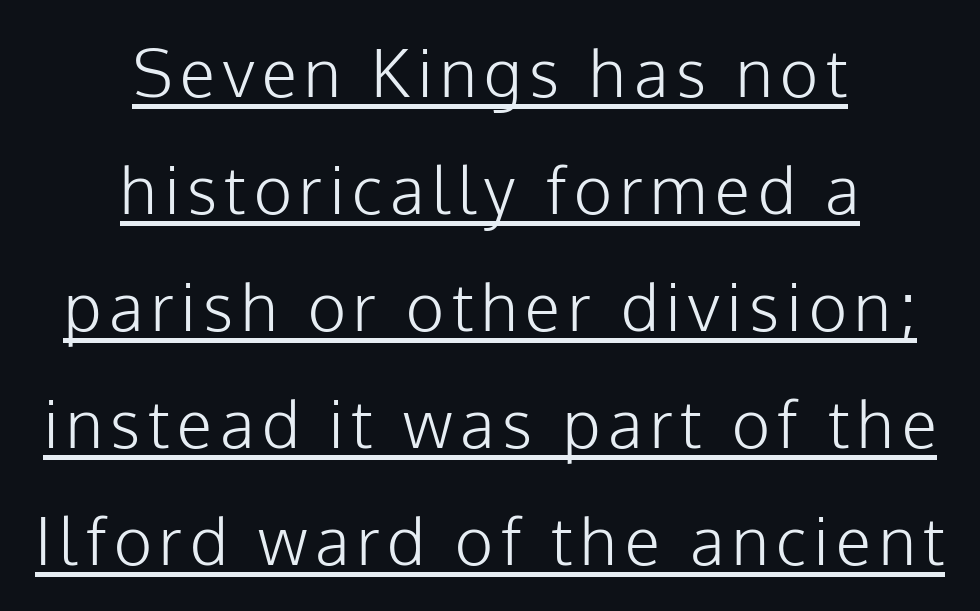
Heaviness? Minimal to ordinary, like unemphasized prose. This is the regular roman posture of the typeface. You can see a thin bar hugging the bottom of the glyphs. Caption: multi-line text, centered on the measure. These lines are composed in type without serifs. Note the varied advance widths — an 'i' is clearly narrower than an 'm'.
